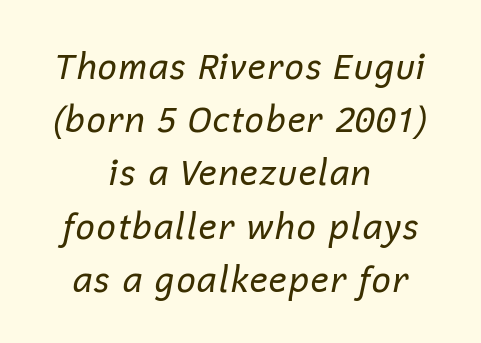
Q: Is the text bold? A: No.
Q: Is the text italic (slanted)? A: Yes, it leans right by about 12 degrees.
Q: Is the text underlined? A: No.
Q: How is the paragraph aligned? A: Centered.
Q: Is the spacing between letters normal or unusually wide? A: Normal.
Q: Is the spacing between lines tight, normal or loose? A: Normal.
Q: Width (condensed, normal, or wide)? A: Normal.
Q: Stroke contrast? A: Low.
Q: x-height? A: Medium.
Q: Monospaced? A: No.
